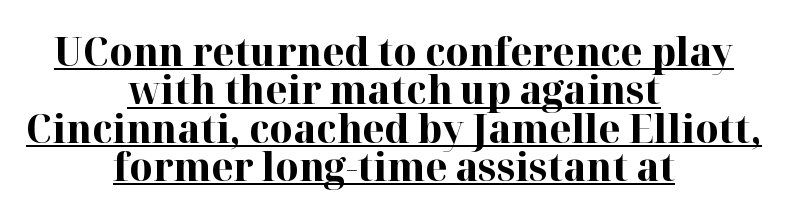
{"serif": "yes", "italic": "no", "bold": "yes", "weight": "bold", "width": "normal", "stroke_contrast": "high", "x_height": "medium", "monospaced": "no", "underline": "yes", "align": "center", "line_spacing": "tight", "line_spacing_ratio": 0.96, "letter_spacing": "normal", "letter_spacing_em": 0.0, "glyph_px": 40}
